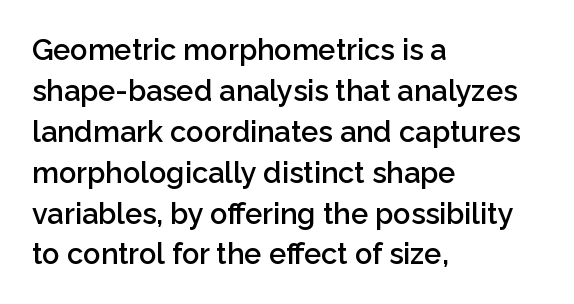
{"serif": "no", "italic": "no", "bold": "semi", "weight": "semibold", "width": "normal", "stroke_contrast": "low", "x_height": "medium", "monospaced": "no", "underline": "no", "align": "left", "line_spacing": "normal", "line_spacing_ratio": 1.41, "letter_spacing": "normal", "letter_spacing_em": 0.0, "glyph_px": 29}
